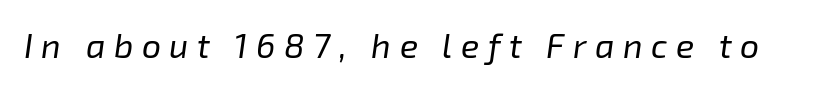
{"italic": "yes", "lean": "right", "slant_degrees": 8, "bold": "no", "weight": "regular", "width": "normal", "stroke_contrast": "low", "x_height": "medium", "monospaced": "no", "underline": "no", "letter_spacing": "wide", "letter_spacing_em": 0.25, "glyph_px": 34}
